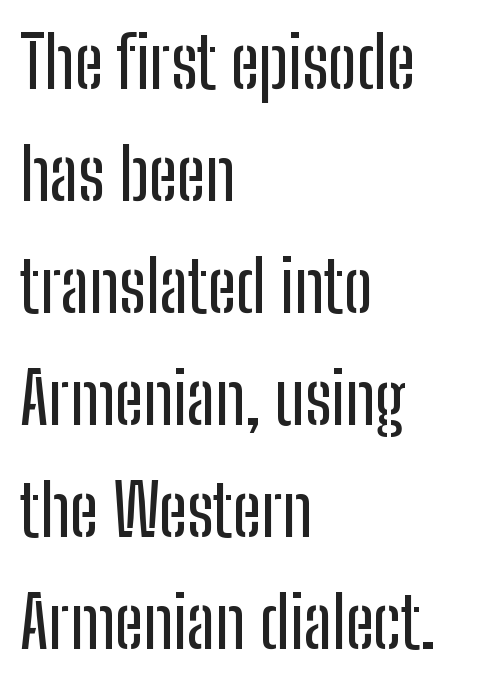
The image shows 70 px condensed sans-serif type, upright; set left-aligned, normal line spacing (1.6x), normal letter spacing, not underlined; low stroke contrast and a medium x-height.
